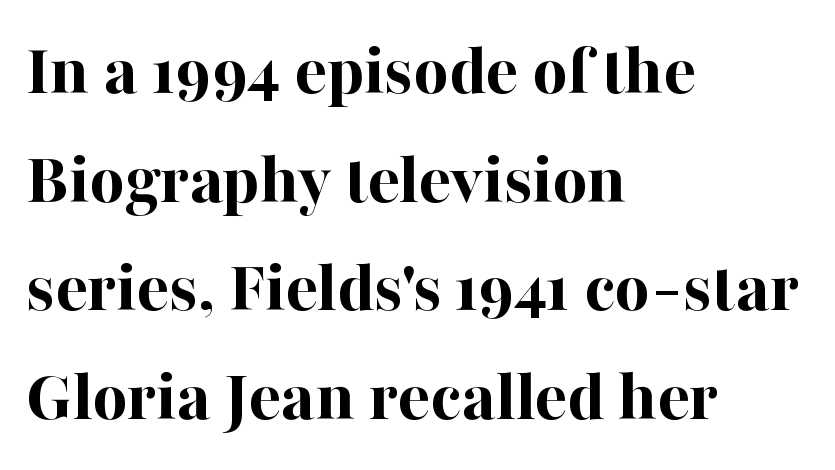
You can tell it's not italic because the verticals are truly vertical. One-word summary of the alignment: left. Unlike a clean sans, this face finishes its strokes with serifs. Check under the words: just untouched page. Compared with typical body copy, the letter spacing here is the same.
